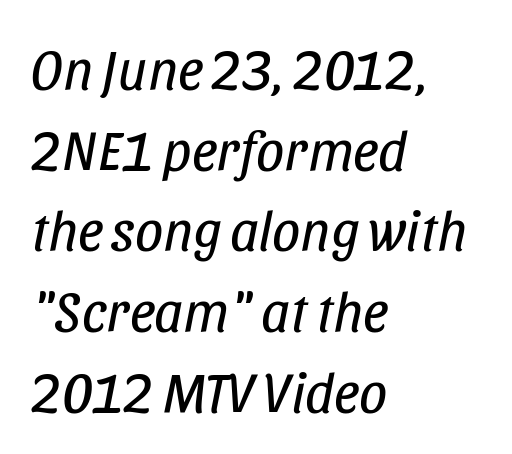
Here the designer chose a conventional face with non-uniform glyph widths. Tracking here is standard; glyphs follow each other at the usual distance. Horizontal alignment here is leftward, the default for most running prose. Quick note: underline off.
